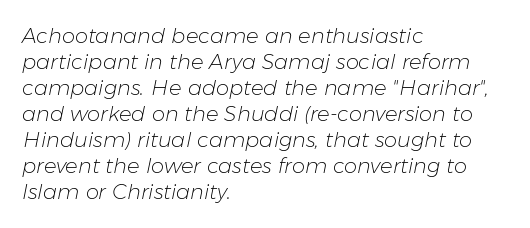
The glyphs are unaccompanied by any horizontal stroke below them. Left-aligned paragraph, ragged on the right. Weight: not bold — regular or lighter. You could call the tracking neutral — neither tight nor loose. It's the slanting kind of type.
